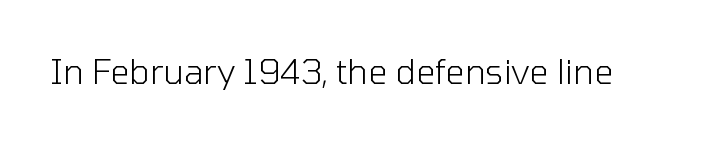
Letters have the restrained weight of plain body copy at most. This sample uses an upright cut, with every glyph sitting square on the baseline. Default kerning and tracking; the words read as compact shapes. The gap between lines stays unmarked.
